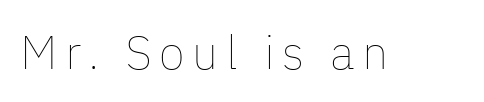
{"italic": "no", "bold": "no", "weight": "thin", "width": "normal", "stroke_contrast": "low", "x_height": "medium", "monospaced": "no", "underline": "no", "glyph_px": 47}
